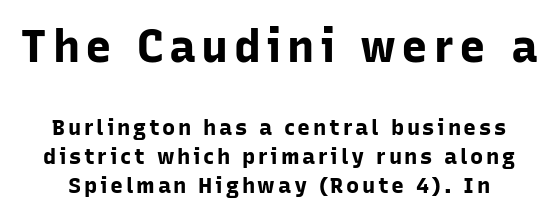
Q: Is the text bold? A: Yes.
Q: Is the text italic (slanted)? A: No, it is upright.
Q: Is the typeface a serif or a sans-serif typeface? A: Sans-serif.
Q: Is the text underlined? A: No.
Q: Is the spacing between lines tight, normal or loose? A: Normal.
Q: Which block of text is set in a larger size, the first (top) or the second (bottom)? A: The first (top) one.
Q: Width (condensed, normal, or wide)? A: Normal.
Q: Stroke contrast? A: Low.
Q: x-height? A: Medium.
Q: Monospaced? A: No.
